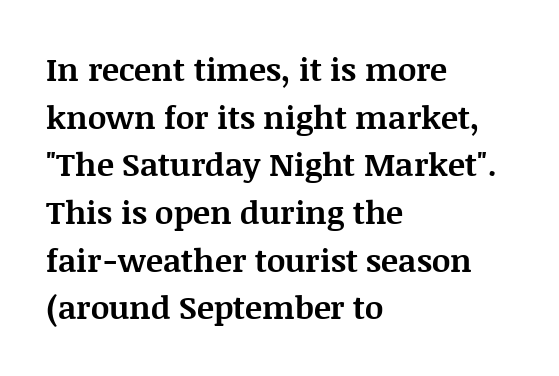
The face used here is proportionally spaced, like ordinary book or web type. This sample keeps an unexceptional amount of space between lines. Words appear dense and cohesive because spacing is normal. The paragraph has a hard left edge and a soft right edge.
